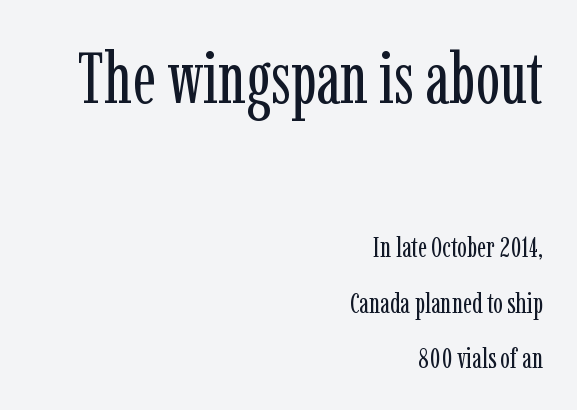
The image shows 72 px regular-weight, condensed serif type, upright; set right-aligned, loose line spacing (1.91x), normal letter spacing, not underlined; the first (top) block is 2.48x larger; low stroke contrast and a medium x-height.
